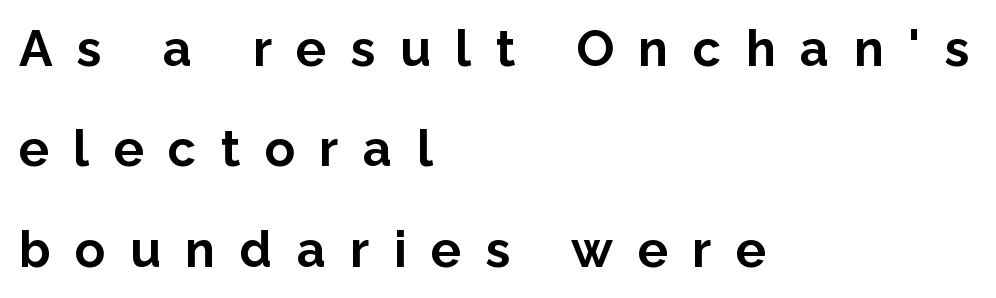
You could not count columns in this text — the font is proportionally spaced. The lines are quadded left. The passage shown has open, widely tracked lettering throughout. Ordinary non-slanted type is in use. Clear beneath every line of the passage.
